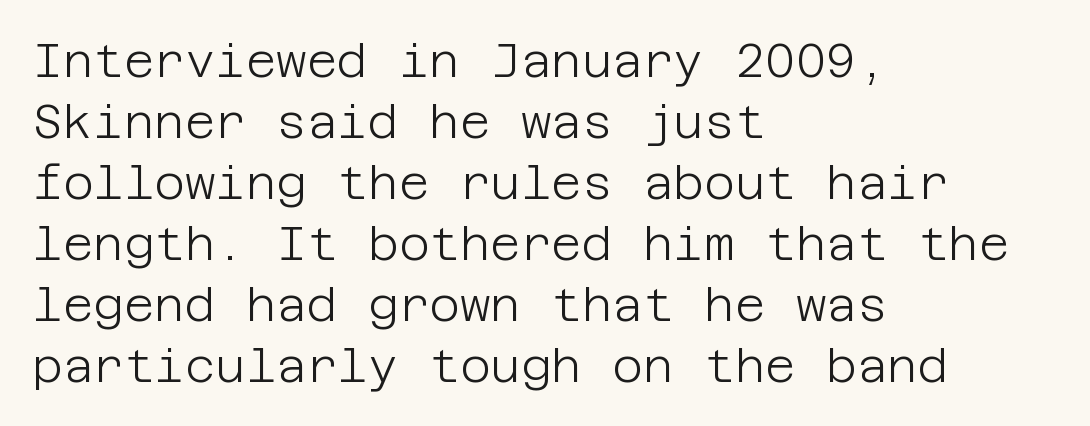
{"serif": "no", "italic": "no", "bold": "no", "weight": "light", "width": "normal", "stroke_contrast": "low", "x_height": "large", "underline": "no", "align": "left", "line_spacing": "normal", "line_spacing_ratio": 1.3, "letter_spacing": "normal", "letter_spacing_em": 0.0, "glyph_px": 47}
